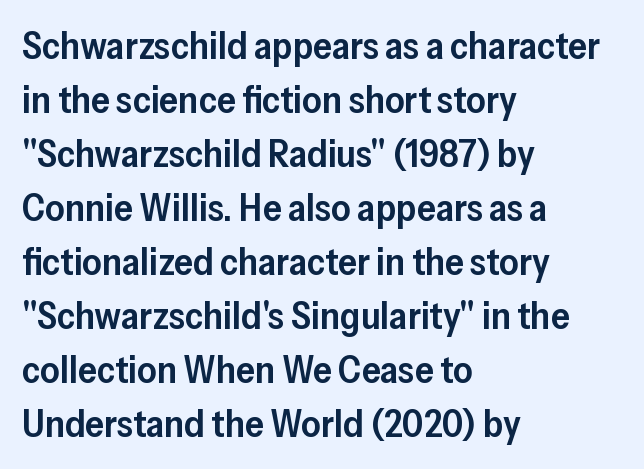
{"serif": "no", "italic": "no", "bold": "semi", "weight": "semibold", "width": "normal", "stroke_contrast": "low", "x_height": "medium", "monospaced": "no", "underline": "no", "align": "left", "line_spacing": "normal", "line_spacing_ratio": 1.42, "letter_spacing": "normal", "letter_spacing_em": 0.0, "glyph_px": 38}
